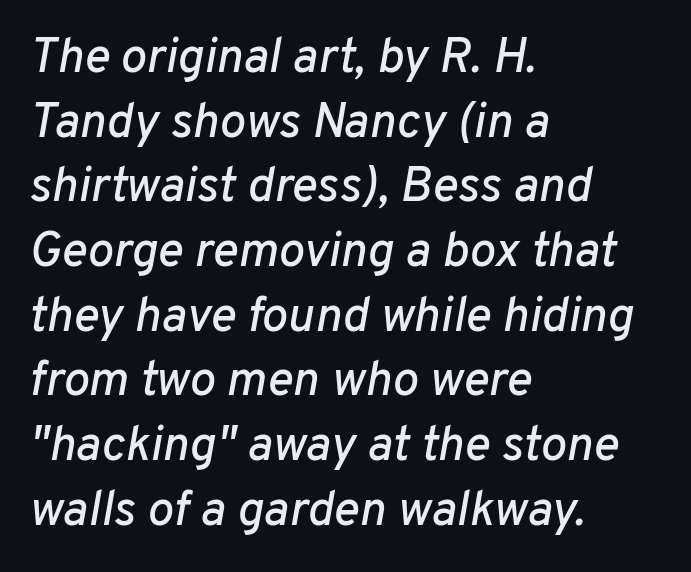
{"italic": "yes", "lean": "right", "slant_degrees": 10, "width": "normal", "stroke_contrast": "low", "x_height": "medium", "monospaced": "no", "underline": "no", "align": "left", "line_spacing": "normal", "line_spacing_ratio": 1.32, "letter_spacing": "normal", "letter_spacing_em": 0.0, "glyph_px": 49}
